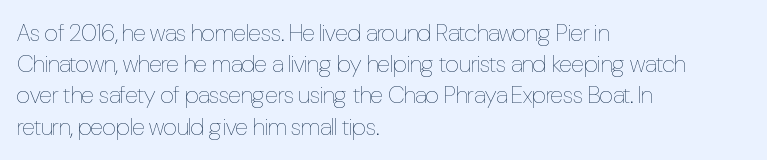
The ragged edge is on the right, which tells us the setting is flush left. The passage shown is not underscored anywhere. These lines were composed using upright roman letters. This sample uses plain, unmodified letter spacing. Reading down the column, the eye jumps a familiar distance to each next line.
